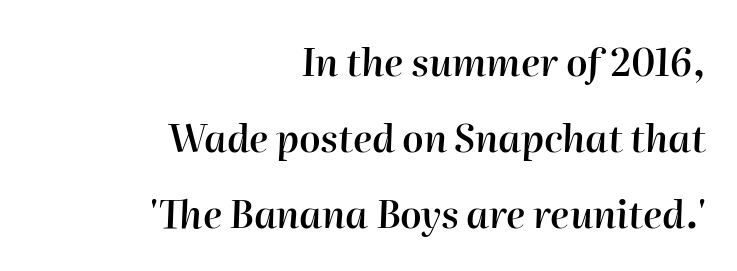
The image shows 38 px semibold type, italic (leaning right); set right-aligned, loose line spacing (2.0x), normal letter spacing, not underlined; high stroke contrast and a medium x-height.
